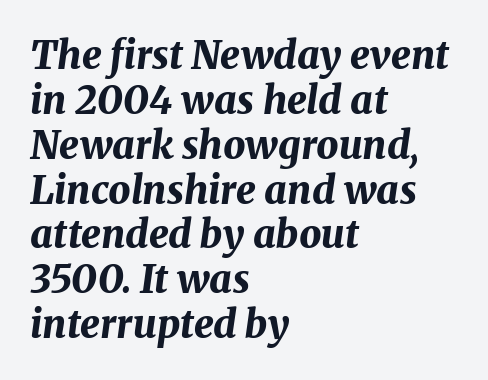
Q: Is the text bold? A: Yes.
Q: Is the text italic (slanted)? A: Yes, it leans right by about 8 degrees.
Q: Is the text underlined? A: No.
Q: How is the paragraph aligned? A: Left-aligned.
Q: Is the spacing between letters normal or unusually wide? A: Normal.
Q: Is the spacing between lines tight, normal or loose? A: Tight.
Q: Width (condensed, normal, or wide)? A: Normal.
Q: Stroke contrast? A: Medium.
Q: x-height? A: Medium.
Q: Monospaced? A: No.
